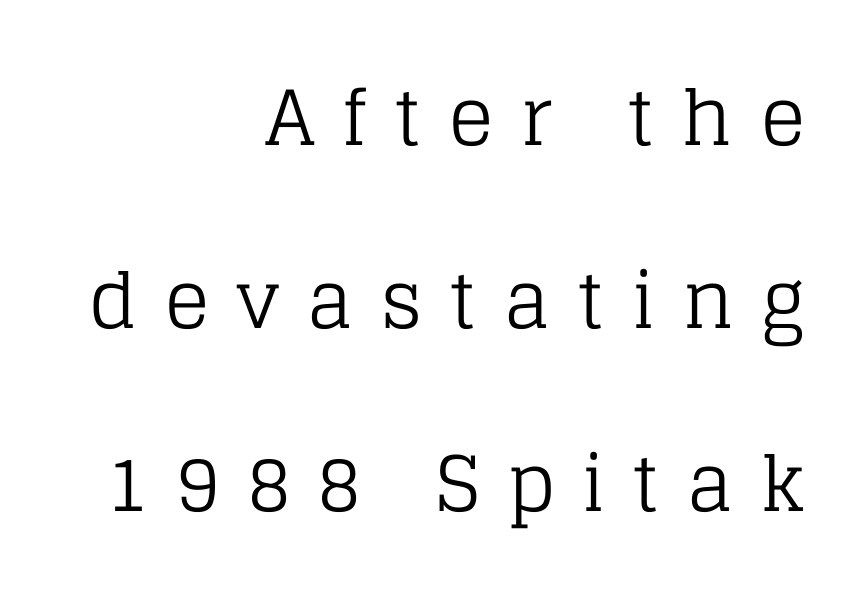
Horizontal bands of white between lines are thick stripes. Rendered with straight, roman letterforms. The letters advance in unequal steps, a hallmark of proportional type. Clear beneath every line of the passage.
